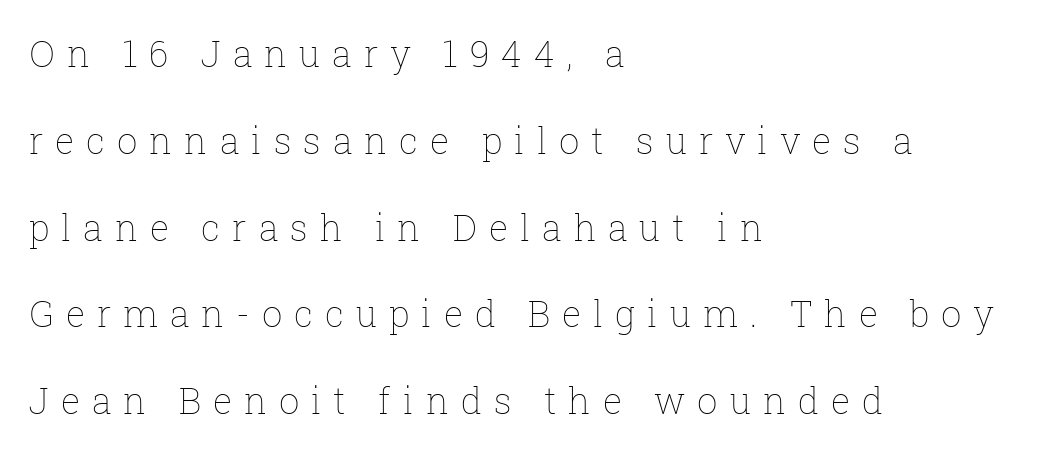
Q: Is the text bold? A: No.
Q: Is the text italic (slanted)? A: No, it is upright.
Q: Is the text underlined? A: No.
Q: How is the paragraph aligned? A: Left-aligned.
Q: Is the spacing between letters normal or unusually wide? A: Unusually wide.
Q: Is the spacing between lines tight, normal or loose? A: Loose.
Q: Width (condensed, normal, or wide)? A: Normal.
Q: Stroke contrast? A: Low.
Q: x-height? A: Medium.
Q: Monospaced? A: No.
